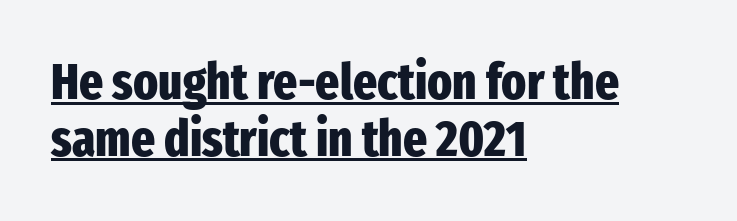
The image shows 51 px heavy, condensed sans-serif type, upright; set left-aligned, tight line spacing (1.11x), normal letter spacing, underlined; low stroke contrast and a medium x-height.
